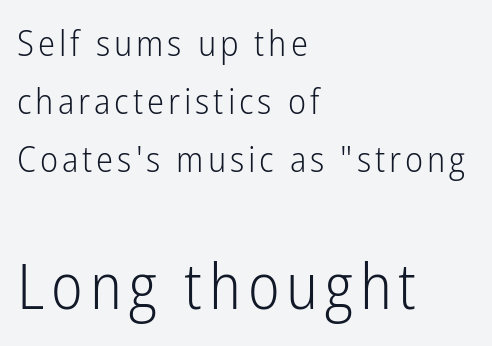
The image shows 63 px light, condensed sans-serif type, upright; set left-aligned, normal line spacing (1.61x), not underlined; the second (bottom) block is 1.75x larger; low stroke contrast and a medium x-height.
